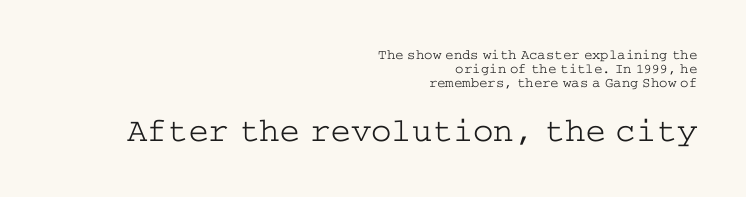
Q: Is the text bold? A: No.
Q: Is the text italic (slanted)? A: No, it is upright.
Q: Is the typeface a serif or a sans-serif typeface? A: Serif.
Q: Is the text underlined? A: No.
Q: How is the paragraph aligned? A: Right-aligned.
Q: Is the spacing between letters normal or unusually wide? A: Normal.
Q: Is the spacing between lines tight, normal or loose? A: Tight.
Q: Which block of text is set in a larger size, the first (top) or the second (bottom)? A: The second (bottom) one.
Q: Width (condensed, normal, or wide)? A: Wide.
Q: Stroke contrast? A: Low.
Q: x-height? A: Medium.
